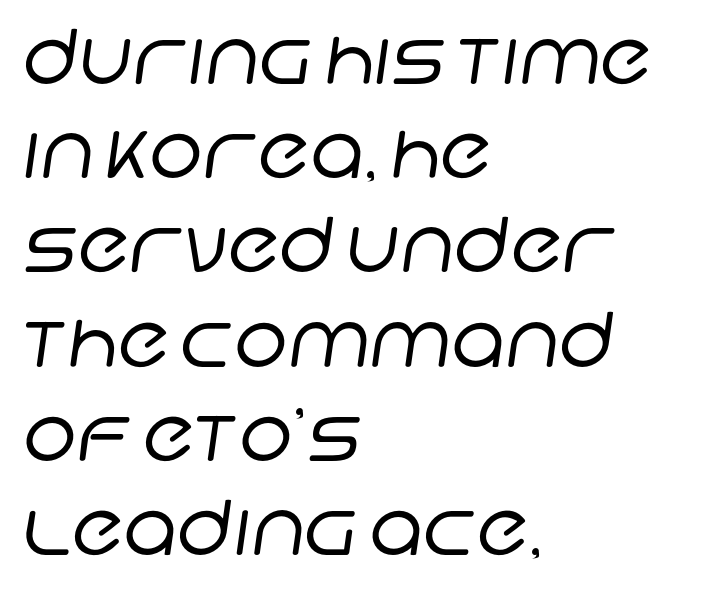
{"serif": "no", "bold": "no", "weight": "regular", "width": "normal", "stroke_contrast": "low", "x_height": "large", "monospaced": "no", "underline": "no", "align": "left", "line_spacing_ratio": 1.24, "letter_spacing": "normal", "letter_spacing_em": 0.0, "glyph_px": 76}
